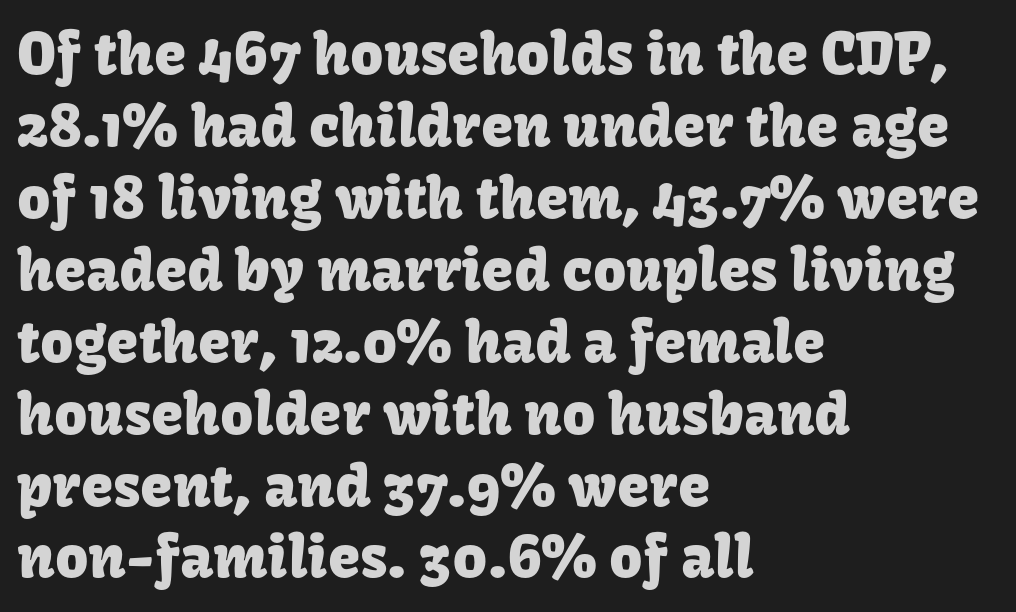
The image shows 58 px sans-serif type, upright; set left-aligned, line spacing 1.24x, normal letter spacing, not underlined; low stroke contrast and a medium x-height.
